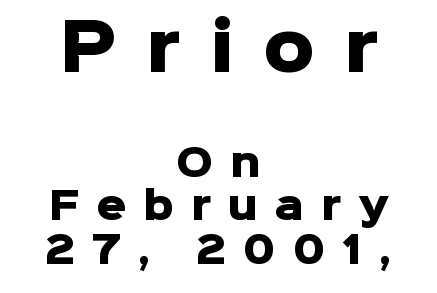
To sum up the face: it is a sans, with no serifs. Visually, the top section dominates because its glyphs are scaled up. On the weight axis this lands at bold, roughly 700. Each word looks stretched out because of the extra space between its letters.
